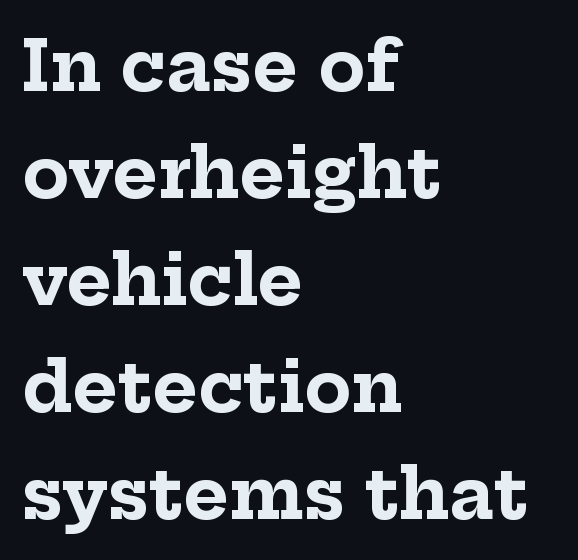
Q: Is the text bold? A: Yes.
Q: Is the text italic (slanted)? A: No, it is upright.
Q: Is the typeface a serif or a sans-serif typeface? A: Serif.
Q: Is the text underlined? A: No.
Q: How is the paragraph aligned? A: Left-aligned.
Q: Is the spacing between letters normal or unusually wide? A: Normal.
Q: Is the spacing between lines tight, normal or loose? A: Normal.
Q: Width (condensed, normal, or wide)? A: Normal.
Q: Stroke contrast? A: Low.
Q: x-height? A: Medium.
Q: Monospaced? A: No.
